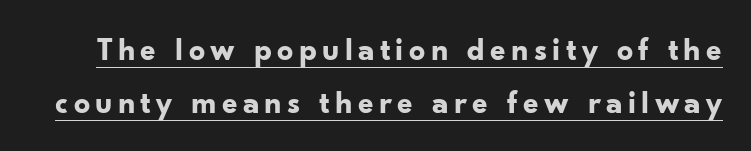
{"serif": "no", "italic": "no", "bold": "yes", "weight": "bold", "width": "normal", "stroke_contrast": "low", "x_height": "small", "monospaced": "no", "underline": "yes", "line_spacing": "normal", "line_spacing_ratio": 1.66, "glyph_px": 32}
